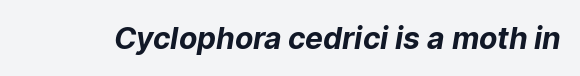
The image shows 30 px bold sans-serif type; set normal letter spacing, not underlined; low stroke contrast and a medium x-height.
